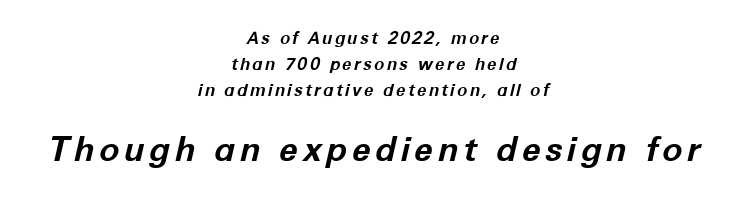
If you squint, the bottom block still reads clearly — it's the larger of the two. The foot of each line stays bare and open. Character widths vary here, with narrow letters taking less room than wide ones. Each glyph is drawn with heavy, bold strokes. The text block is weighted toward neither margin, spreading evenly from the middle. Every character sits at an angle, as italics do.
